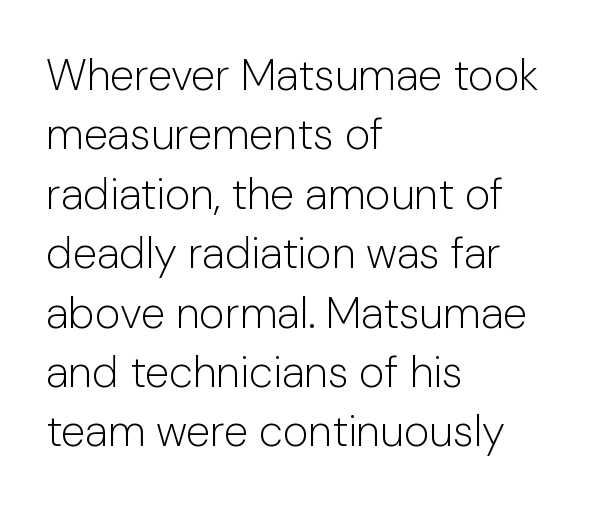
The face used here is proportionally spaced, like ordinary book or web type. Serif or sans? Sans — the stroke terminals are bare. The letterforms sit at book weight or below. Each line starts at the same left margin while the right side varies. Glance below the letters and you will spot only blank space.
